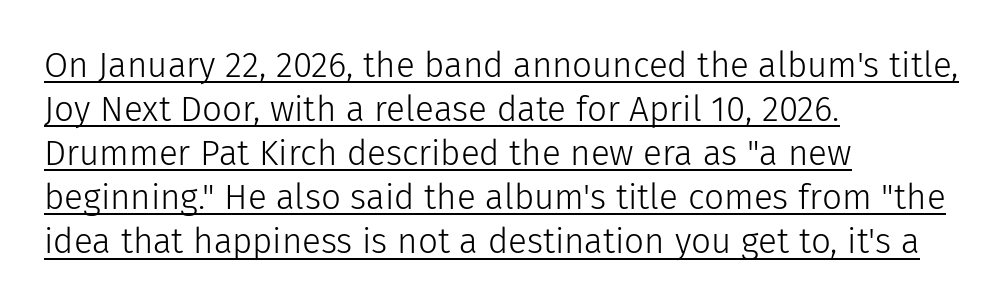
{"serif": "no", "italic": "no", "bold": "no", "weight": "light", "width": "normal", "stroke_contrast": "low", "x_height": "medium", "monospaced": "no", "underline": "yes", "align": "left", "line_spacing": "normal", "line_spacing_ratio": 1.26, "letter_spacing": "normal", "letter_spacing_em": 0.0, "glyph_px": 35}
